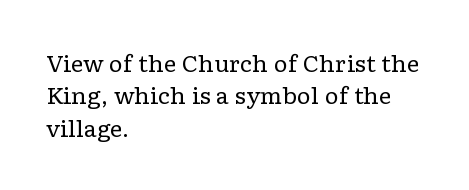
{"italic": "no", "bold": "no", "underline": "no", "align": "left", "line_spacing": "normal", "line_spacing_ratio": 1.47, "letter_spacing": "normal", "letter_spacing_em": 0.0, "glyph_px": 22}
